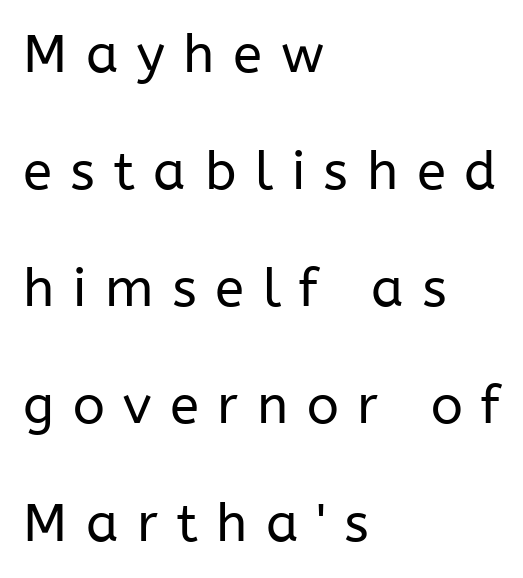
Q: Is the text bold? A: No.
Q: Is the text italic (slanted)? A: No, it is upright.
Q: Is the typeface a serif or a sans-serif typeface? A: Sans-serif.
Q: Is the text underlined? A: No.
Q: How is the paragraph aligned? A: Left-aligned.
Q: Is the spacing between letters normal or unusually wide? A: Unusually wide.
Q: Is the spacing between lines tight, normal or loose? A: Loose.
Q: Width (condensed, normal, or wide)? A: Normal.
Q: Stroke contrast? A: Low.
Q: x-height? A: Medium.
Q: Monospaced? A: No.
